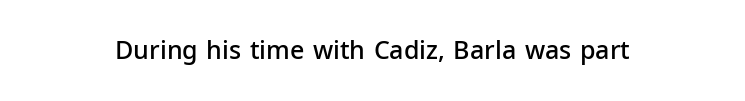
{"italic": "no", "bold": "semi", "underline": "no", "align": "center", "letter_spacing": "normal", "letter_spacing_em": 0.0, "glyph_px": 25}
